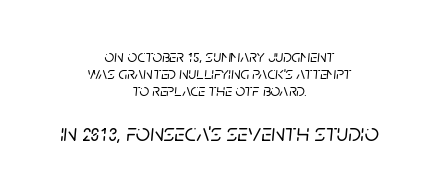
{"italic": "yes", "lean": "right", "slant_degrees": 5, "underline": "no", "align": "center", "line_spacing": "tight", "line_spacing_ratio": 1.01, "letter_spacing": "normal", "letter_spacing_em": 0.0, "larger_block": "second", "size_ratio": 1.47, "glyph_px": 25}
